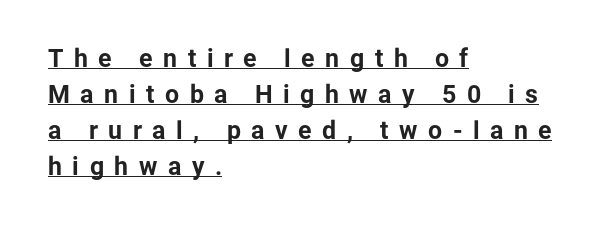
Summary of weight: heavy, a full bold. Italic? Not at all — the glyphs are vertical. A classic flush-left, rag-right setting is used for this passage. The tracking jumps out immediately: characters are airy and widely separated. The specimen includes a rule beneath the text block's lines.
